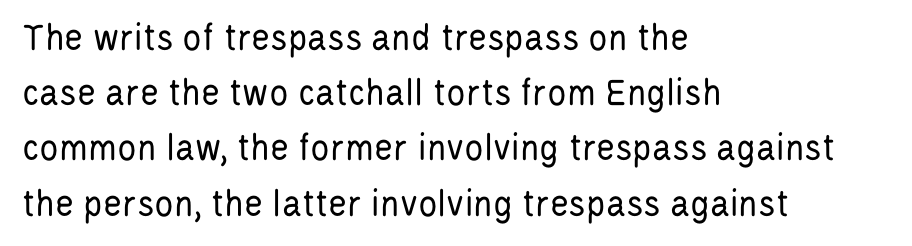
{"serif": "no", "italic": "no", "bold": "no", "weight": "regular", "width": "condensed", "stroke_contrast": "low", "x_height": "large", "monospaced": "no", "underline": "no", "align": "left", "line_spacing": "normal", "line_spacing_ratio": 1.38, "letter_spacing": "normal", "letter_spacing_em": 0.0, "glyph_px": 40}
